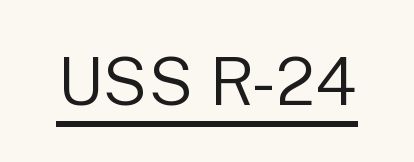
Do the characters align in a grid? No, the font is proportional. There is no visible air inserted between adjacent glyphs. Font category for this specimen: sans-serif. What decoration does the sample have? An underline.
